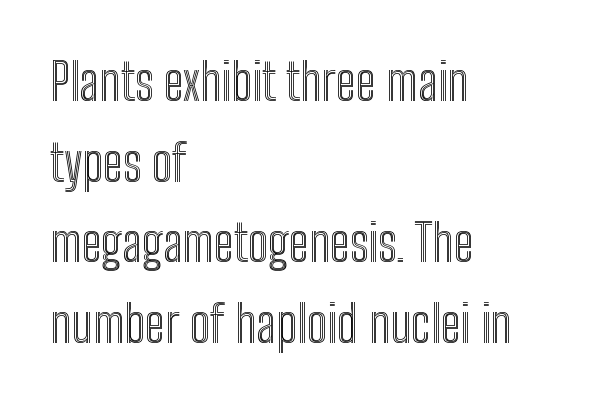
Q: Is the text italic (slanted)? A: No, it is upright.
Q: Is the text underlined? A: No.
Q: How is the paragraph aligned? A: Left-aligned.
Q: Is the spacing between letters normal or unusually wide? A: Normal.
Q: Is the spacing between lines tight, normal or loose? A: Normal.
Q: Width (condensed, normal, or wide)? A: Condensed.
Q: x-height? A: Medium.
Q: Monospaced? A: No.
